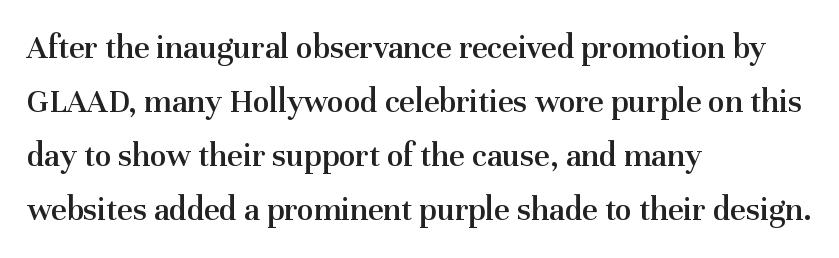
The image shows 34 px semibold serif type, upright; set left-aligned, normal line spacing (1.59x), normal letter spacing, not underlined; medium stroke contrast and a medium x-height.
